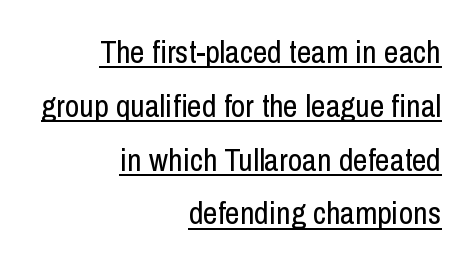
The image shows 32 px regular-weight, condensed sans-serif type, upright; set right-aligned, normal line spacing (1.68x), normal letter spacing, underlined; low stroke contrast and a medium x-height.
